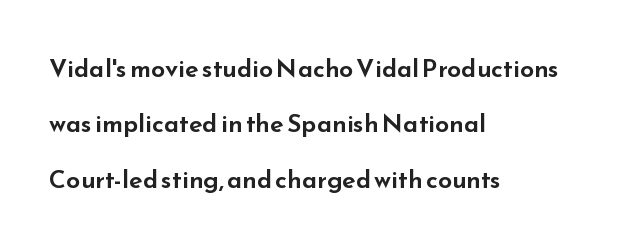
{"italic": "no", "underline": "no", "align": "left", "line_spacing": "loose", "line_spacing_ratio": 2.22, "letter_spacing": "normal", "letter_spacing_em": 0.0, "glyph_px": 25}
